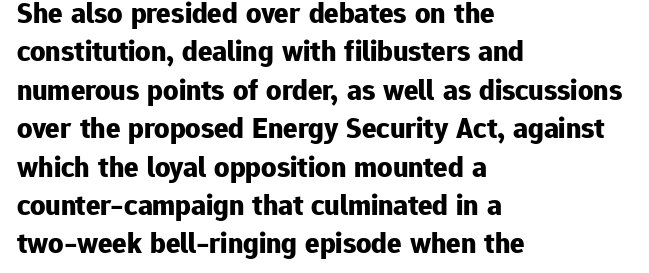
The image shows 30 px bold sans-serif type, upright; set left-aligned, normal line spacing (1.28x), normal letter spacing, not underlined; low stroke contrast and a medium x-height.
